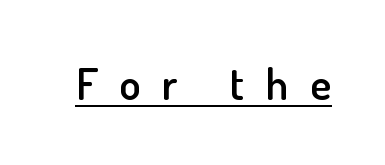
The rendering inserts visible extra space after every character. Every word sits above its own underline. Italic? Not at all — the glyphs are vertical. The glyphs in this specimen are sans serif. Summary of weight: moderately heavy, a semibold. You could not count columns in this text — the font is proportionally spaced.
